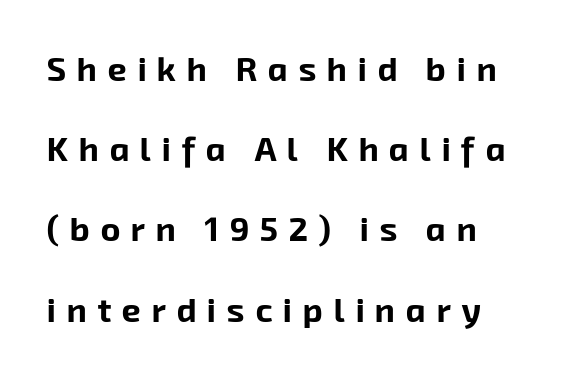
Q: Is the text bold? A: Yes.
Q: Is the typeface a serif or a sans-serif typeface? A: Sans-serif.
Q: Is the text underlined? A: No.
Q: How is the paragraph aligned? A: Left-aligned.
Q: Is the spacing between letters normal or unusually wide? A: Unusually wide.
Q: Is the spacing between lines tight, normal or loose? A: Loose.
Q: Width (condensed, normal, or wide)? A: Normal.
Q: Stroke contrast? A: Low.
Q: x-height? A: Medium.
Q: Monospaced? A: No.
